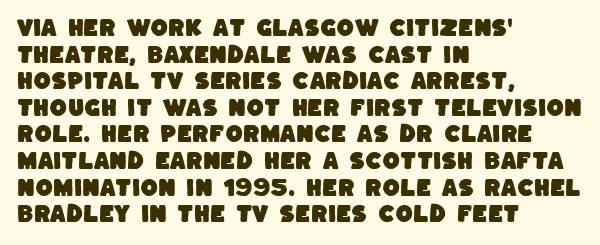
Q: Is the text underlined? A: No.
Q: How is the paragraph aligned? A: Left-aligned.
Q: Is the spacing between letters normal or unusually wide? A: Normal.
Q: Is the spacing between lines tight, normal or loose? A: Normal.
